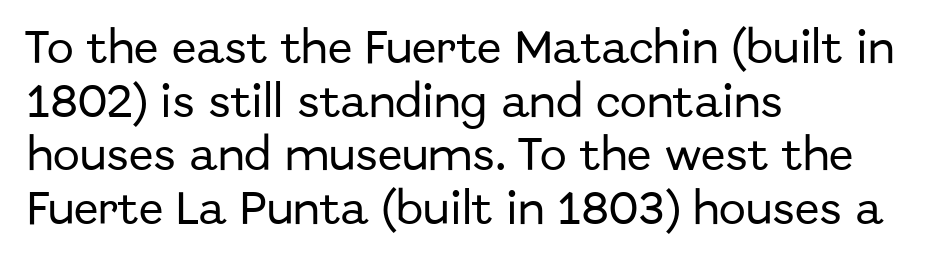
The glyphs are unaccompanied by any horizontal stroke below them. The typography opts for an upright posture over an oblique one. The ragged edge is on the right, which tells us the setting is flush left. The glyphs in this specimen are sans serif. The type is set solid horizontally, with unmodified tracking.
